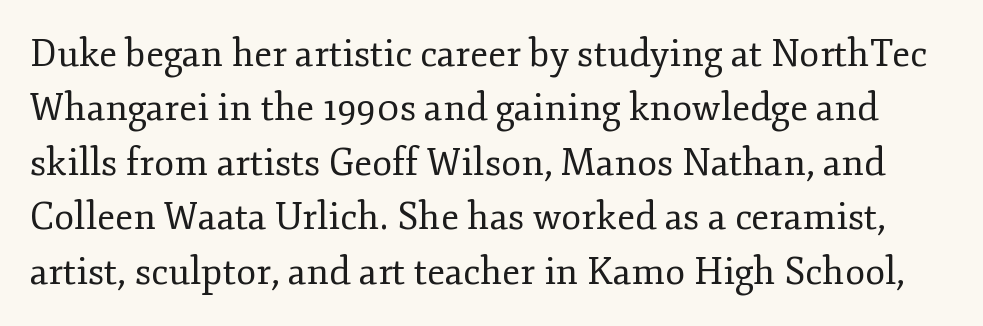
A light-to-regular cut is what we see here. Note: serifs present on the glyphs. Do the letters lean? They stand straight. Here the designer chose a conventional face with non-uniform glyph widths. Horizontal bands of white between lines are of average thickness. Has an underline been added? It has not.
